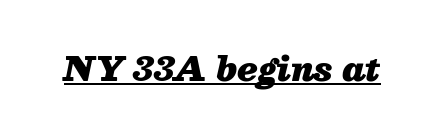
The image shows 33 px heavy type, italic (leaning right); set normal letter spacing, underlined; medium stroke contrast and a medium x-height.
